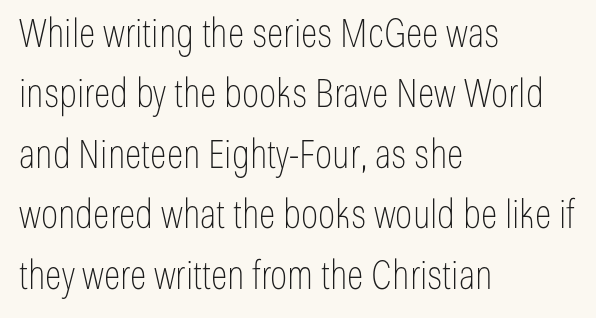
The image shows 39 px thin, condensed sans-serif type, upright; set left-aligned, normal line spacing (1.55x), normal letter spacing, not underlined; low stroke contrast and a medium x-height.
